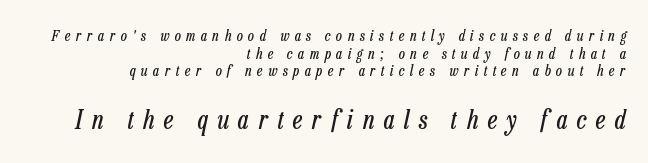
The image shows 26 px text type, italic (leaning right); set right-aligned, line spacing 1.18x, unusually wide letter spacing (+0.37 em), not underlined; the second (bottom) block is 1.73x larger.
